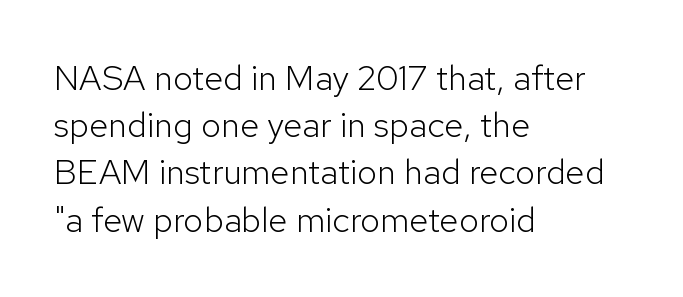
This sample uses an upright cut, with every glyph sitting square on the baseline. Think of a printed novel: that variable character pitch is what you see here. In CSS terms this would be text-align: left. Vertical stems look standard width or narrower in stroke. Observe the absence of serifs on each vertical stroke in this sample. Quick note: underline off.
